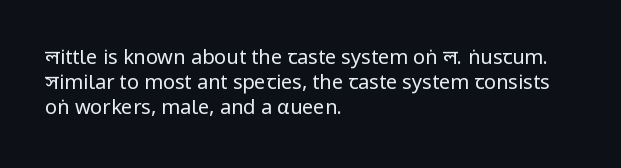
{"italic": "no", "bold": "no", "underline": "no", "align": "left", "line_spacing_ratio": 1.24, "letter_spacing": "normal", "letter_spacing_em": 0.0, "glyph_px": 20}
